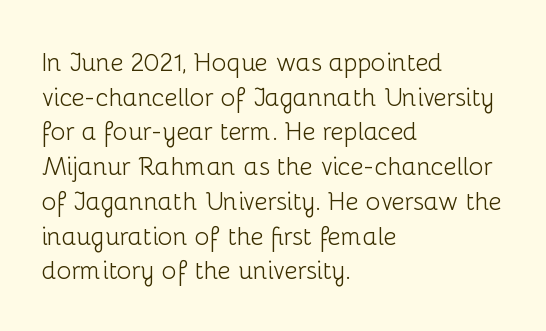
The letters stand straight up with perfectly vertical stems. The typesetter chose a ragged-right arrangement here. What's the leading like? Ordinary, nothing unusual. Nothing unusual about the tracking: characters are spaced as the font intends. Is the stroke heavy? The answer is a plain regular-or-lighter.
